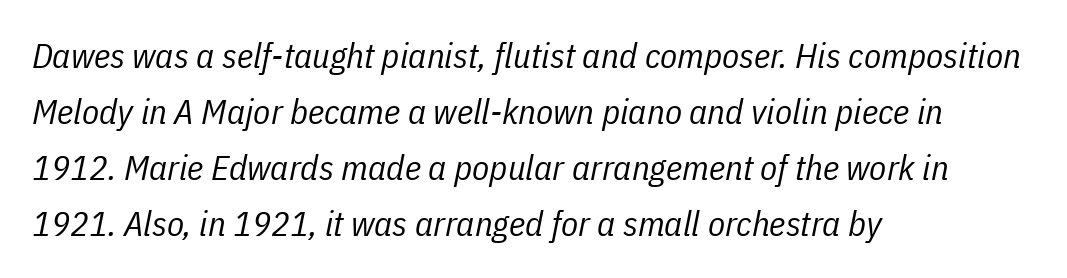
{"italic": "yes", "lean": "right", "slant_degrees": 11, "bold": "no", "weight": "regular", "width": "condensed", "stroke_contrast": "low", "x_height": "medium", "monospaced": "no", "underline": "no", "align": "left", "line_spacing": "normal", "line_spacing_ratio": 1.6, "letter_spacing": "normal", "letter_spacing_em": 0.0, "glyph_px": 35}
